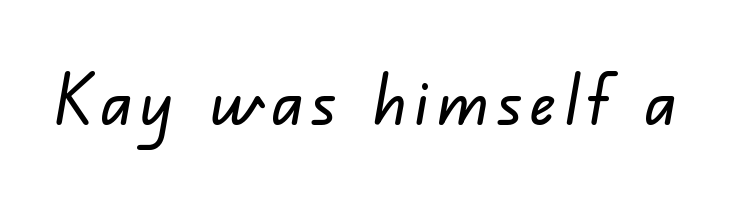
The image shows 68 px sans-serif type; set not underlined; low stroke contrast and a small x-height.
